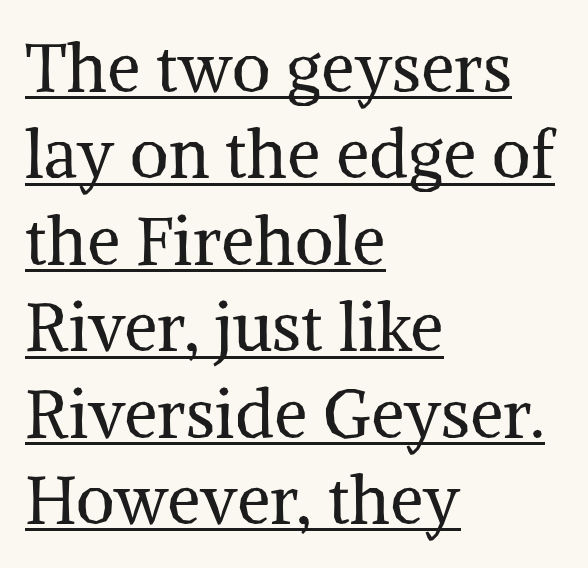
The image shows 67 px regular-weight serif type, upright; set left-aligned, normal line spacing (1.29x), normal letter spacing, underlined; medium stroke contrast and a medium x-height.
